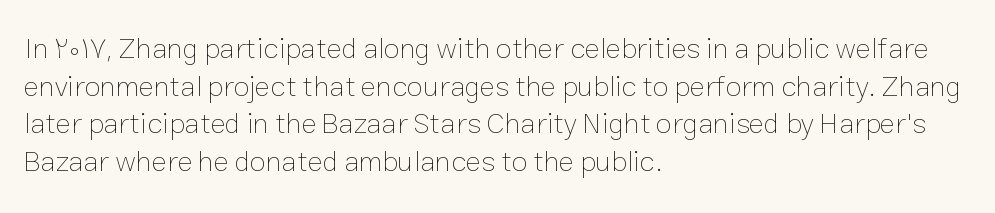
{"italic": "no", "bold": "no", "weight": "thin", "width": "normal", "stroke_contrast": "low", "x_height": "medium", "monospaced": "no", "underline": "no", "align": "left", "line_spacing": "normal", "line_spacing_ratio": 1.3, "letter_spacing": "normal", "letter_spacing_em": 0.0, "glyph_px": 29}
